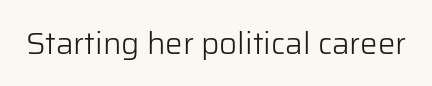
{"serif": "no", "italic": "no", "bold": "no", "weight": "light", "width": "normal", "stroke_contrast": "low", "x_height": "medium", "monospaced": "no", "underline": "no", "letter_spacing": "normal", "letter_spacing_em": 0.0, "glyph_px": 31}
